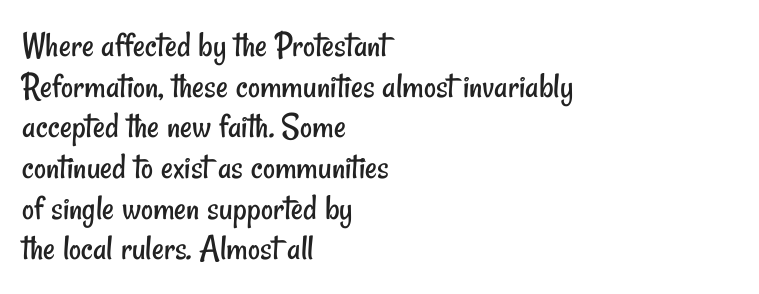
Closely set lines give the paragraph a compact silhouette. Font category for this specimen: sans-serif. Look at the tracking — it's just the regular setting, nothing added. Spacing verdict: proportional, widths tailored to each character. Lines of text with bare space underneath. Alignment: flush left.
